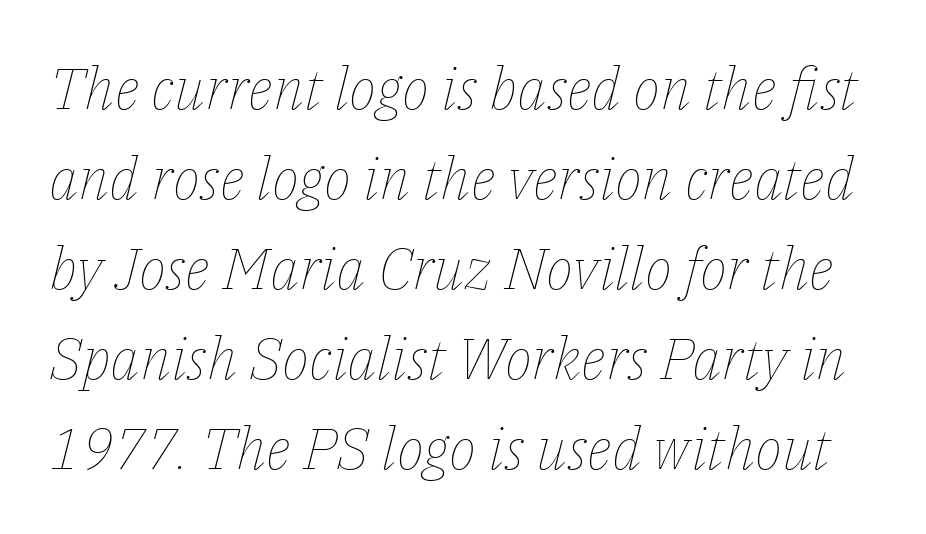
{"italic": "yes", "lean": "right", "slant_degrees": 14, "bold": "no", "weight": "thin", "width": "normal", "stroke_contrast": "low", "x_height": "medium", "monospaced": "no", "underline": "no", "line_spacing": "normal", "line_spacing_ratio": 1.55, "letter_spacing": "normal", "letter_spacing_em": 0.0, "glyph_px": 58}
